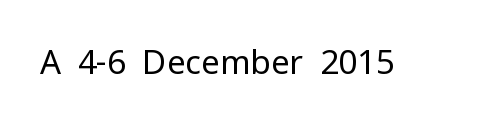
{"serif": "no", "italic": "no", "bold": "no", "weight": "regular", "width": "normal", "stroke_contrast": "low", "x_height": "medium", "monospaced": "no", "underline": "no", "letter_spacing": "normal", "letter_spacing_em": 0.0, "glyph_px": 33}
